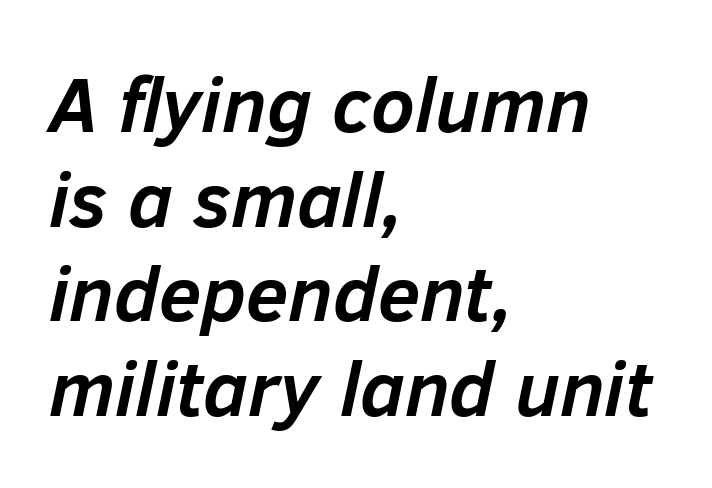
The image shows 77 px semibold type, italic (leaning right); set left-aligned, line spacing 1.23x, normal letter spacing, not underlined; low stroke contrast and a medium x-height.
